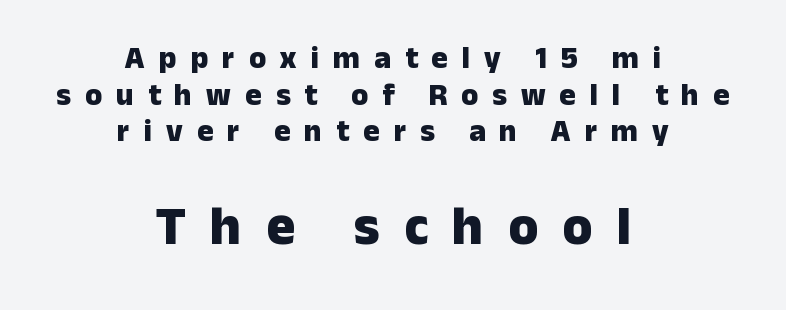
Q: Is the text bold? A: Yes.
Q: Is the text italic (slanted)? A: No, it is upright.
Q: Is the typeface a serif or a sans-serif typeface? A: Sans-serif.
Q: Is the text underlined? A: No.
Q: How is the paragraph aligned? A: Centered.
Q: Is the spacing between letters normal or unusually wide? A: Unusually wide.
Q: Which block of text is set in a larger size, the first (top) or the second (bottom)? A: The second (bottom) one.
Q: Width (condensed, normal, or wide)? A: Normal.
Q: Stroke contrast? A: Low.
Q: x-height? A: Medium.
Q: Monospaced? A: No.
